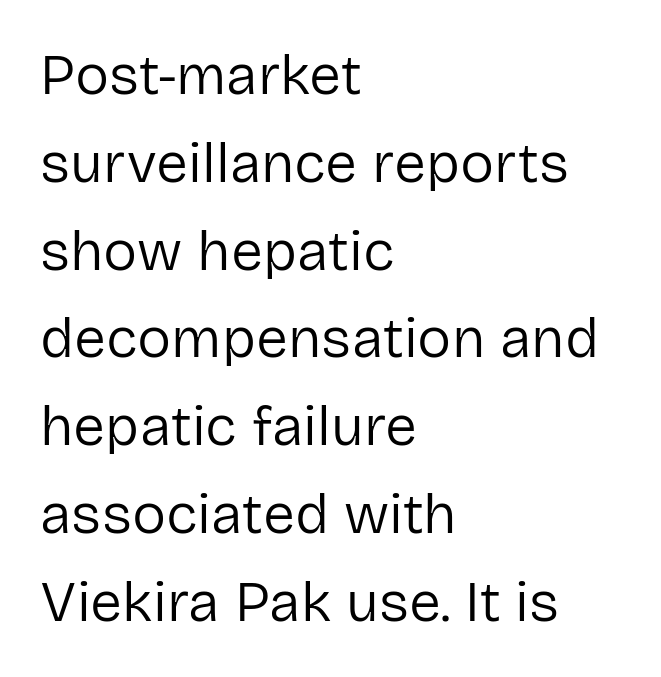
The image shows 57 px regular-weight sans-serif type, upright; set left-aligned, normal line spacing (1.54x), normal letter spacing, not underlined; low stroke contrast and a medium x-height.
